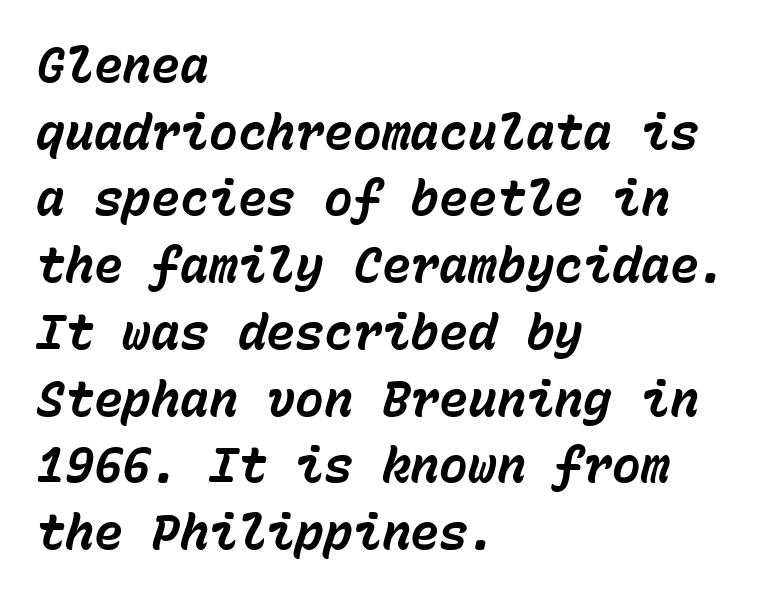
The face used here is rendered with its standard letterfit. Looks like terminal output: every glyph gets an equal slot. These lines sit exactly where default settings would place them. The specimen reads as italic at a glance. Has an underline been added? It has not.
